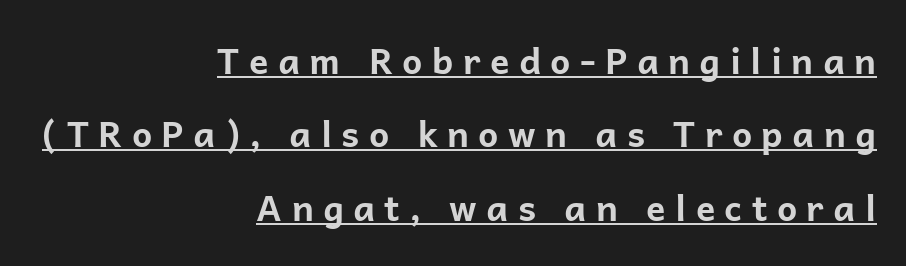
{"serif": "no", "italic": "no", "bold": "yes", "weight": "bold", "width": "normal", "stroke_contrast": "low", "x_height": "medium", "monospaced": "no", "underline": "yes", "align": "right", "line_spacing": "loose", "line_spacing_ratio": 2.04, "letter_spacing": "wide", "letter_spacing_em": 0.26, "glyph_px": 36}
